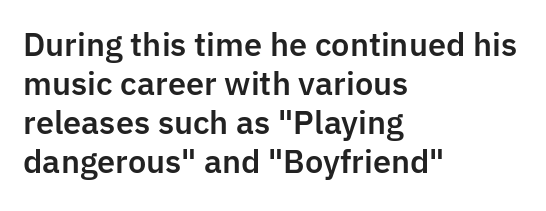
Q: Is the text italic (slanted)? A: No, it is upright.
Q: Is the typeface a serif or a sans-serif typeface? A: Sans-serif.
Q: Is the text underlined? A: No.
Q: How is the paragraph aligned? A: Left-aligned.
Q: Is the spacing between letters normal or unusually wide? A: Normal.
Q: Is the spacing between lines tight, normal or loose? A: Normal.
Q: Width (condensed, normal, or wide)? A: Normal.
Q: Stroke contrast? A: Low.
Q: x-height? A: Medium.
Q: Monospaced? A: No.
